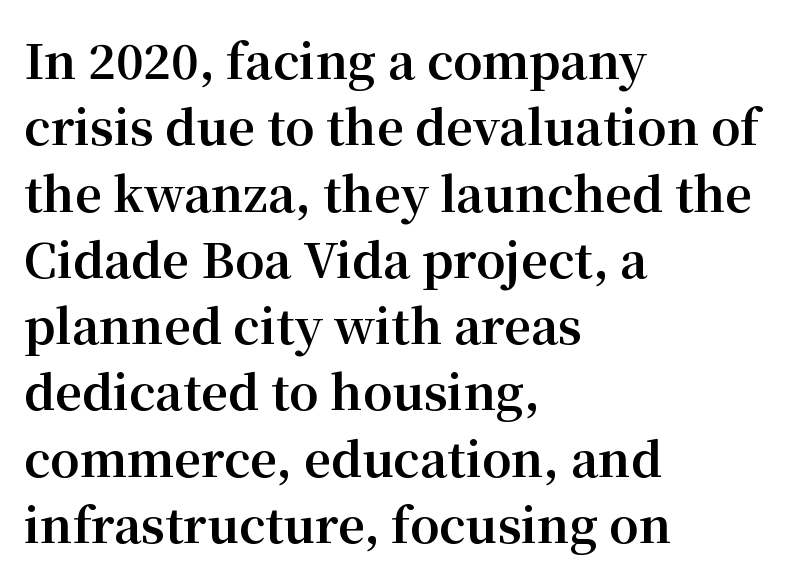
The image shows 47 px bold serif type, upright; set left-aligned, normal line spacing (1.41x), normal letter spacing, not underlined; medium stroke contrast and a medium x-height.
